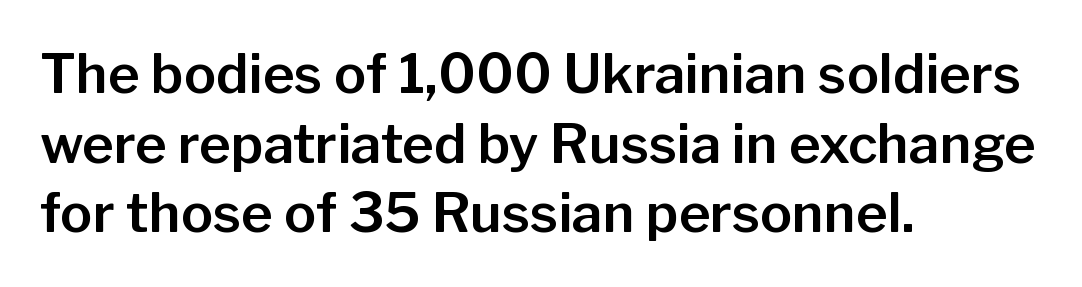
Posture: straight, roman, zero tilt. Nothing unusual about the tracking: characters are spaced as the font intends. Decoration check: the copy has no underline. The paragraph shown leans on its left margin. Letterform terminals end flat and unadorned throughout the passage. The passage shown is typed in a proportional face where columns would drift.
